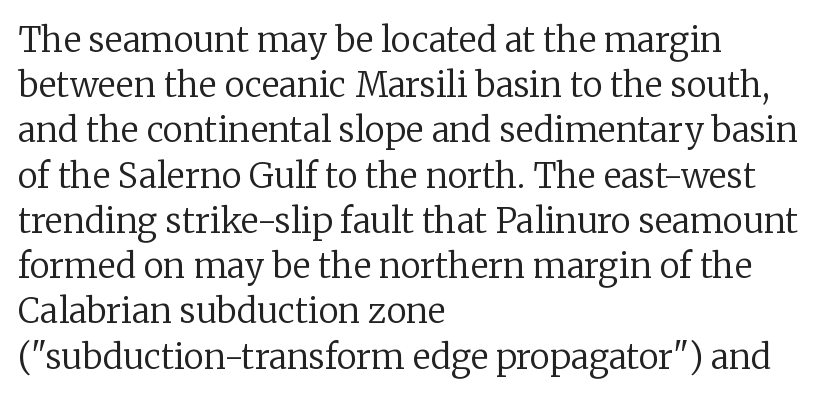
The image shows 34 px regular-weight serif type, upright; set left-aligned, normal line spacing (1.33x), normal letter spacing, not underlined; low stroke contrast and a medium x-height.
